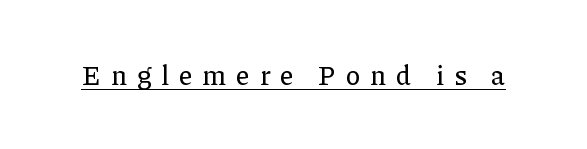
The image shows 27 px text type, upright; set unusually wide letter spacing (+0.38 em), underlined.
